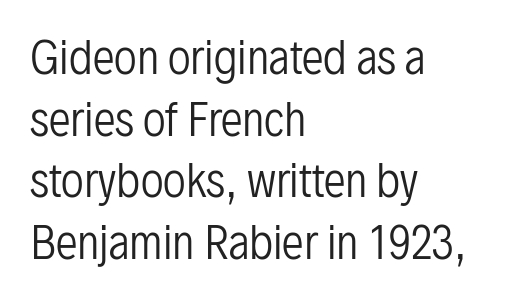
The image shows 44 px regular-weight, condensed sans-serif type, upright; set left-aligned, normal line spacing (1.4x), normal letter spacing, not underlined; low stroke contrast and a medium x-height.
